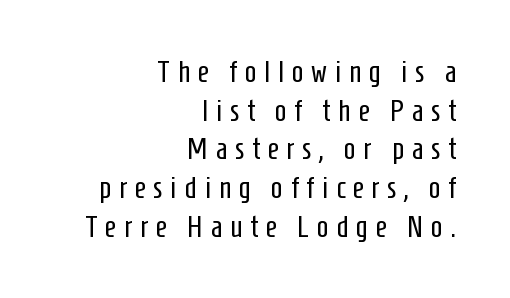
The image shows 31 px regular-weight, condensed sans-serif type, upright; set right-aligned, normal line spacing (1.25x), unusually wide letter spacing (+0.25 em), not underlined; low stroke contrast and a medium x-height.
